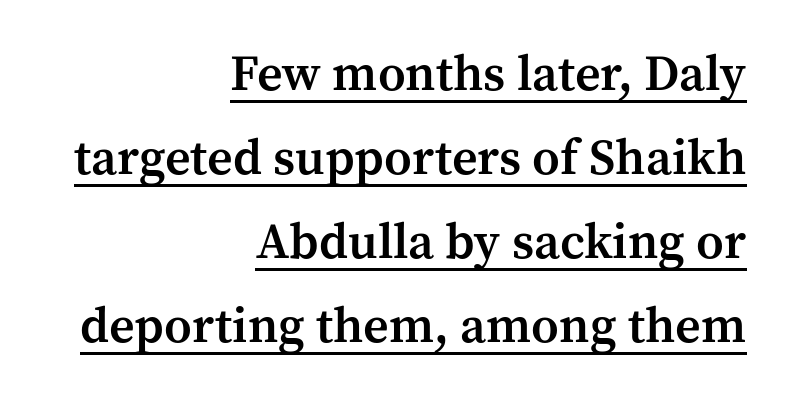
Visually the block forms a straight wall on the right and a jagged coastline on the left. Is the letter spacing exaggerated? No — it looks like the ordinary default. Is this a sans? No — the strokes have serifs. A rule runs beneath these lines of type. What weight is shown? A semibold, between regular and bold. One glance says typical: line gaps are just what's usual.
